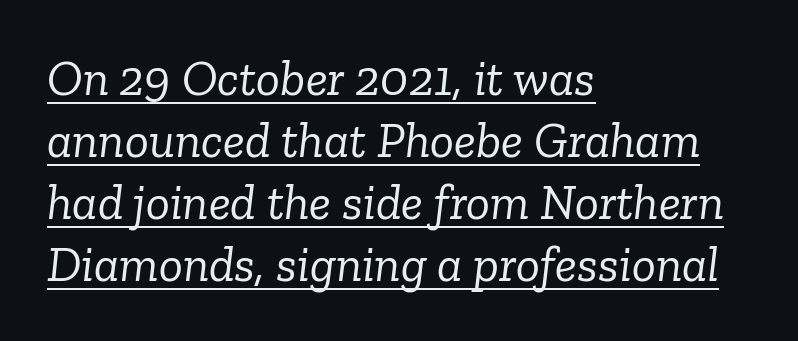
{"serif": "yes", "italic": "yes", "lean": "right", "slant_degrees": 6, "bold": "no", "weight": "light", "width": "normal", "stroke_contrast": "low", "x_height": "medium", "monospaced": "no", "underline": "yes", "align": "left", "line_spacing_ratio": 1.24, "letter_spacing": "normal", "letter_spacing_em": 0.0, "glyph_px": 50}
